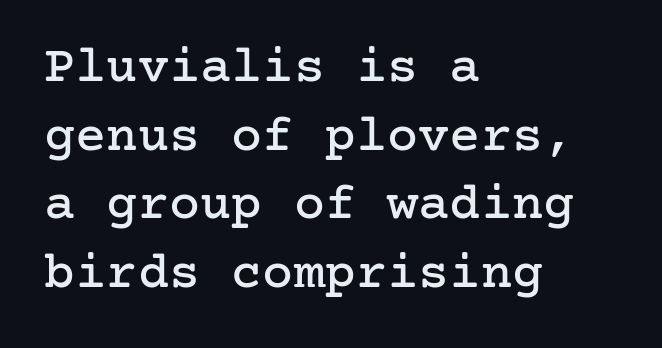
Q: Is the text italic (slanted)? A: No, it is upright.
Q: Is the typeface a serif or a sans-serif typeface? A: Serif.
Q: Is the text underlined? A: No.
Q: How is the paragraph aligned? A: Left-aligned.
Q: Is the spacing between letters normal or unusually wide? A: Normal.
Q: Is the spacing between lines tight, normal or loose? A: Normal.
Q: Width (condensed, normal, or wide)? A: Normal.
Q: Stroke contrast? A: Low.
Q: x-height? A: Medium.
